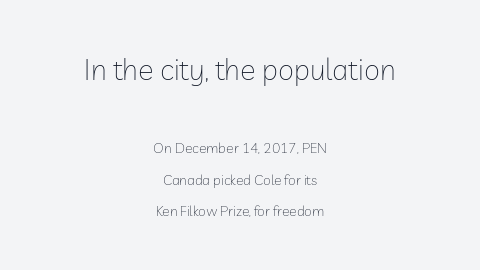
{"serif": "no", "italic": "no", "bold": "no", "weight": "thin", "width": "normal", "stroke_contrast": "low", "x_height": "medium", "monospaced": "no", "underline": "no", "align": "center", "line_spacing": "loose", "line_spacing_ratio": 2.24, "letter_spacing": "normal", "letter_spacing_em": 0.0, "larger_block": "first", "size_ratio": 2.07, "glyph_px": 29}
